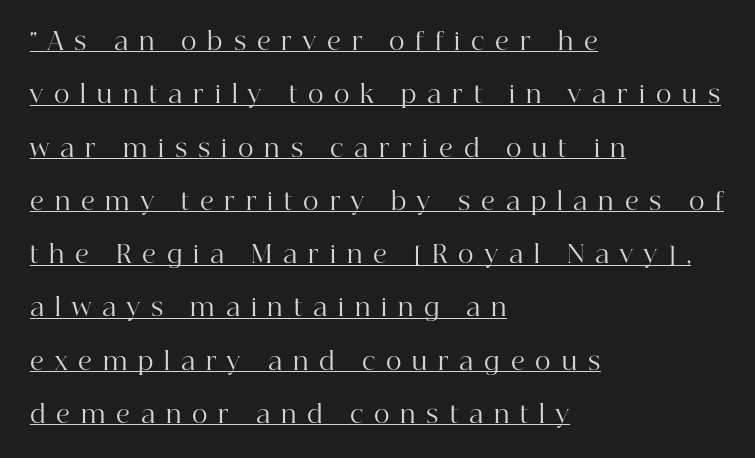
{"italic": "no", "bold": "no", "underline": "yes", "align": "left", "line_spacing": "loose", "line_spacing_ratio": 2.22, "letter_spacing": "wide", "letter_spacing_em": 0.45, "glyph_px": 24}
